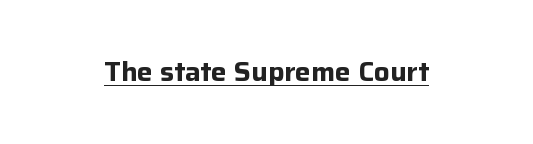
{"italic": "no", "bold": "yes", "underline": "yes", "letter_spacing": "normal", "letter_spacing_em": 0.0, "glyph_px": 26}
